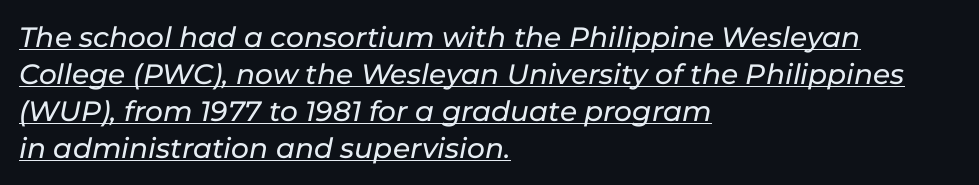
The line texture is even and compact thanks to regular tracking. This is oblique type, the kind used for emphasis or titles. This is underlined copy, the kind a proofreader might mark for attention. These lines are rendered in a variable-pitch font. A student would call this left alignment; a typographer would say flush left, rag right. This sample keeps an unexceptional amount of space between lines.
